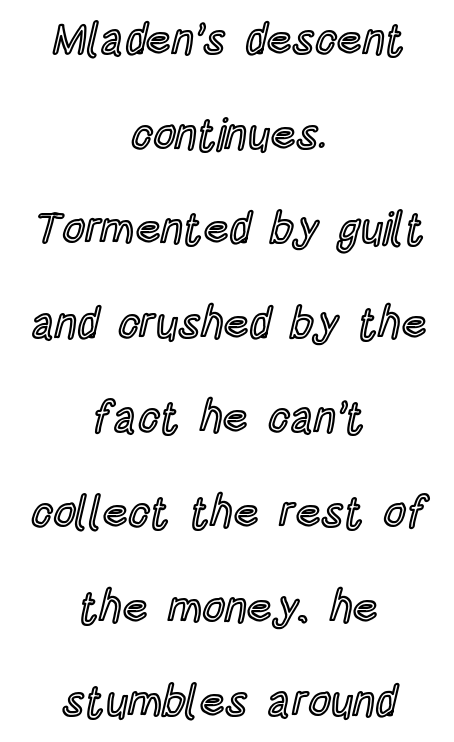
The compositor balanced each line on the midline. Compared with typical body copy, the letter spacing here is the same. Compared with typical paragraphs, the rows here are farther apart.
